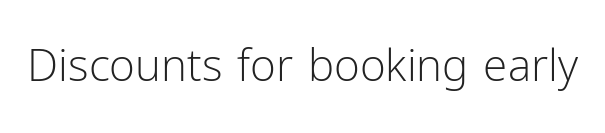
The image shows 44 px light sans-serif type, upright; set normal letter spacing, not underlined; low stroke contrast and a medium x-height.
